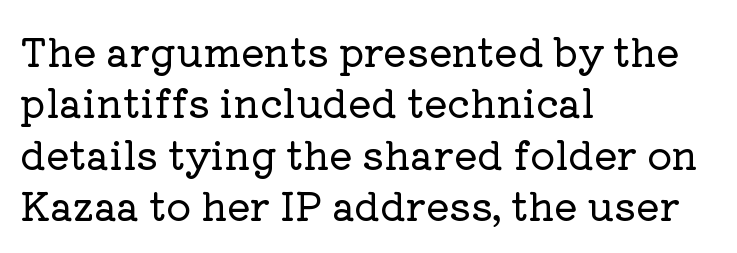
These lines are rendered in a variable-pitch font. Each word holds together tightly as a unit, with standard inter-letter gaps. This block has exactly the height ordinary leading produces. Type style note: has serifs. The paragraph shown leans on its left margin.
